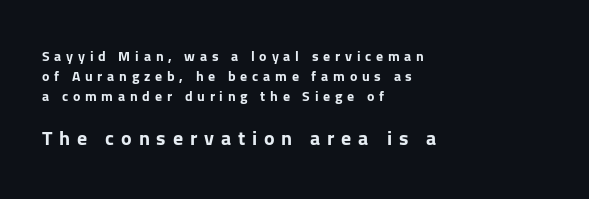
Rows of type keep a routine distance in the vertical direction. Honestly, there is no underline to notice here at all. The rendering uses a bold face; every stroke is thick and dark. A roman cut, with each character standing at attention. Is the lower block the larger one? Yes — the lower block carries the bigger type.
